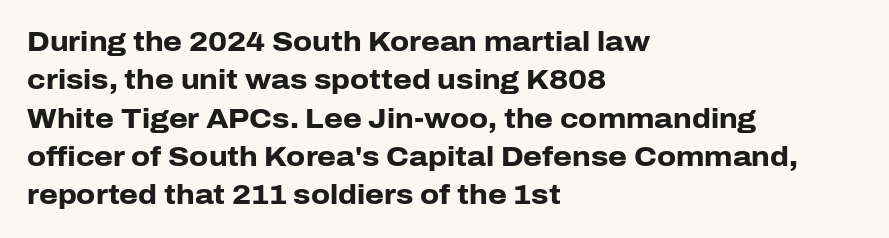
The image shows 27 px bold type, upright; set left-aligned, normal line spacing (1.42x), normal letter spacing, not underlined.
